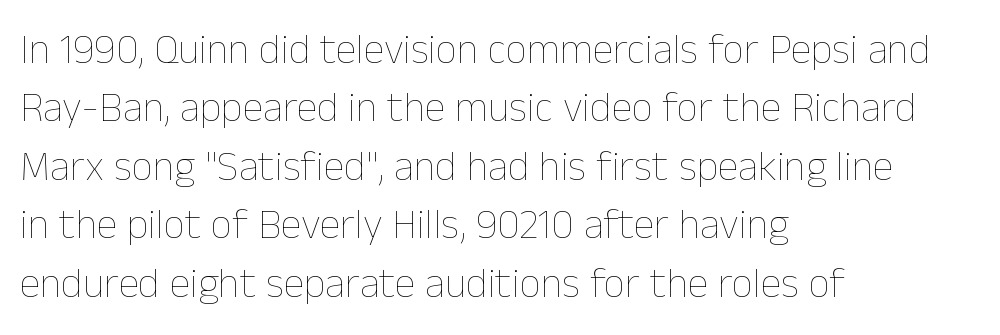
Q: Is the text bold? A: No.
Q: Is the text italic (slanted)? A: No, it is upright.
Q: Is the text underlined? A: No.
Q: How is the paragraph aligned? A: Left-aligned.
Q: Is the spacing between letters normal or unusually wide? A: Normal.
Q: Is the spacing between lines tight, normal or loose? A: Normal.
Q: Width (condensed, normal, or wide)? A: Normal.
Q: Stroke contrast? A: Low.
Q: x-height? A: Medium.
Q: Monospaced? A: No.
